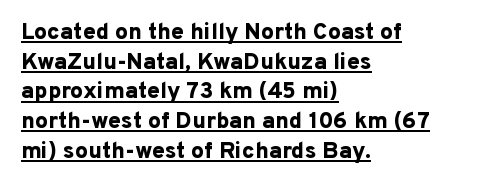
The compositor pushed each line to the left boundary. The glyphs have the mass of a bold cut. Every character sits straight up, as roman type does. Horizontal bands of white between lines are of average thickness. The specimen includes a rule beneath the text block's lines. How are the letters spaced? Ordinarily, with no added tracking.
